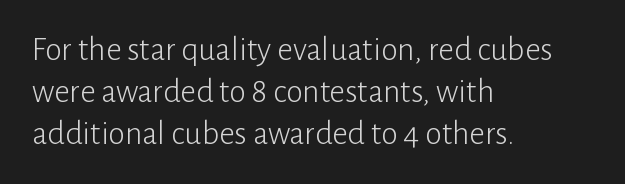
The image shows 34 px light sans-serif type, upright; set left-aligned, line spacing 1.24x, normal letter spacing, not underlined; low stroke contrast and a medium x-height.
